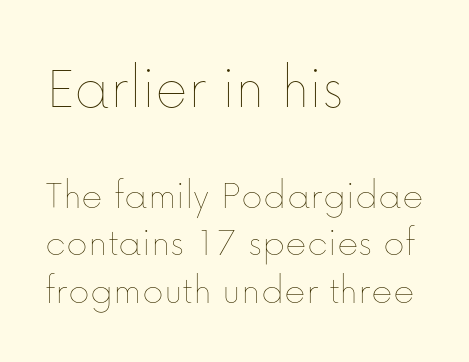
The rag falls on the right side of this text block. A light-to-regular cut is what we see here. Size hierarchy here favors the leading block over the trailing one. Check under the words: just untouched page. Here the designer chose a conventional face with non-uniform glyph widths.
